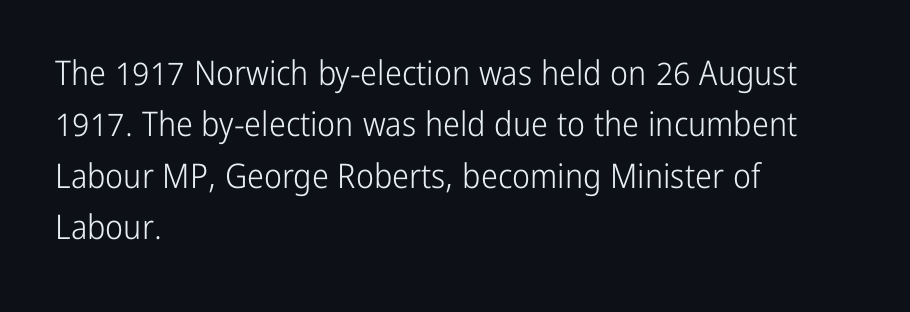
The paragraph has a hard left edge and a soft right edge. This is the regular roman posture of the typeface. Think of a printed novel: that variable character pitch is what you see here. In terms of leading, this rendering sits right in the middle.
